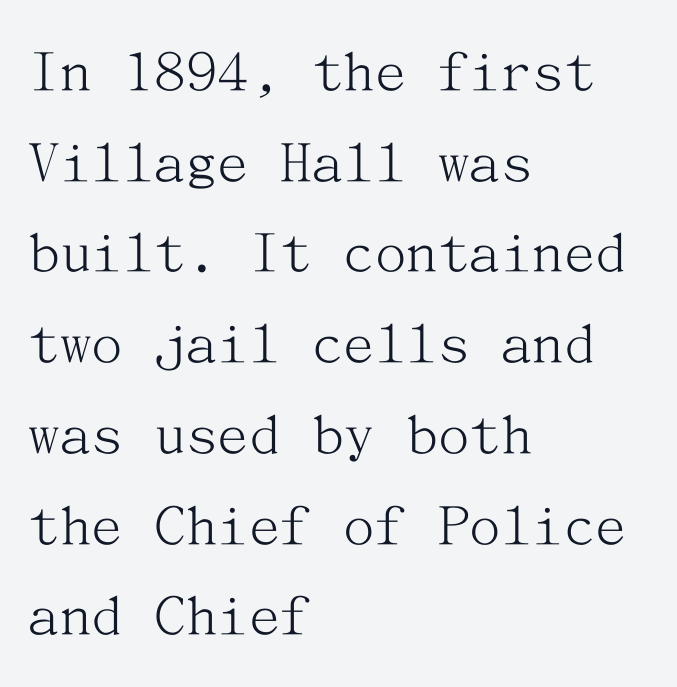
{"serif": "yes", "italic": "no", "bold": "no", "weight": "light", "width": "normal", "stroke_contrast": "medium", "x_height": "medium", "underline": "no", "align": "left", "line_spacing": "normal", "line_spacing_ratio": 1.44, "letter_spacing": "normal", "letter_spacing_em": 0.0, "glyph_px": 63}
